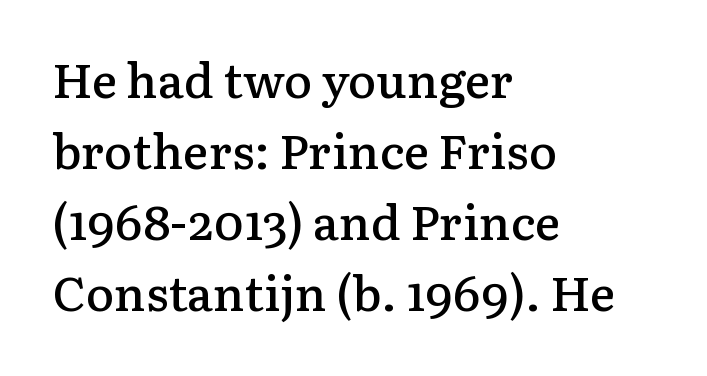
The image shows 48 px semibold serif type, upright; set left-aligned, normal line spacing (1.48x), normal letter spacing, not underlined; low stroke contrast and a medium x-height.
